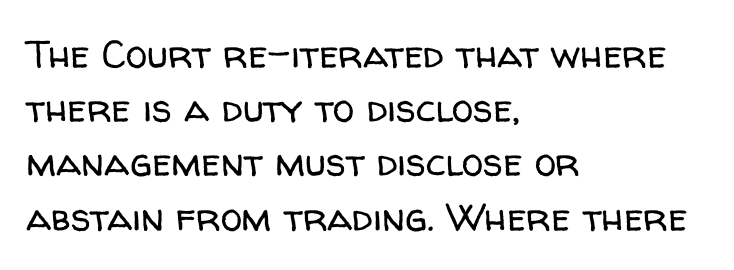
Q: Is the text bold? A: No.
Q: Is the text italic (slanted)? A: No, it is upright.
Q: Is the typeface a serif or a sans-serif typeface? A: Sans-serif.
Q: Is the text underlined? A: No.
Q: How is the paragraph aligned? A: Left-aligned.
Q: Is the spacing between letters normal or unusually wide? A: Normal.
Q: Is the spacing between lines tight, normal or loose? A: Normal.
Q: Width (condensed, normal, or wide)? A: Normal.
Q: Stroke contrast? A: Low.
Q: x-height? A: Medium.
Q: Monospaced? A: No.
